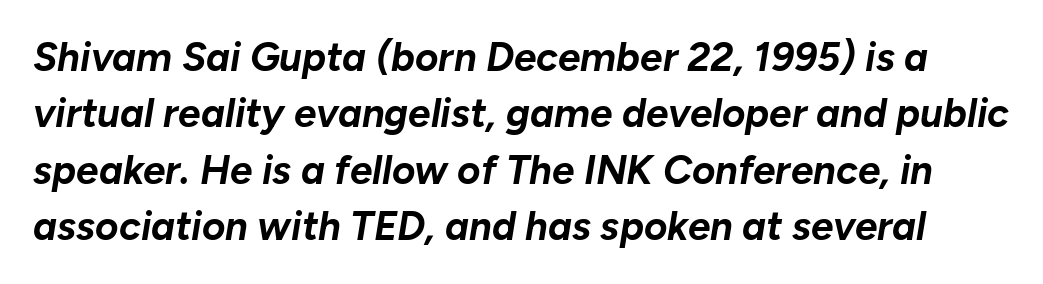
{"italic": "yes", "lean": "right", "slant_degrees": 10, "bold": "yes", "weight": "bold", "width": "normal", "stroke_contrast": "low", "x_height": "medium", "monospaced": "no", "underline": "no", "line_spacing": "normal", "line_spacing_ratio": 1.41, "letter_spacing": "normal", "letter_spacing_em": 0.0, "glyph_px": 40}
